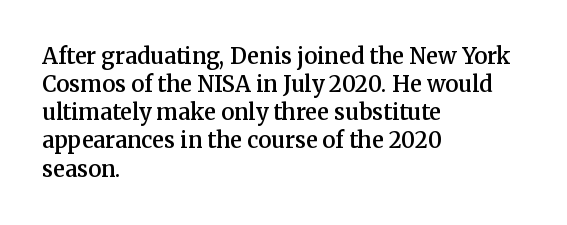
The image shows 22 px text type, upright; set left-aligned, normal line spacing (1.28x), normal letter spacing, not underlined.
